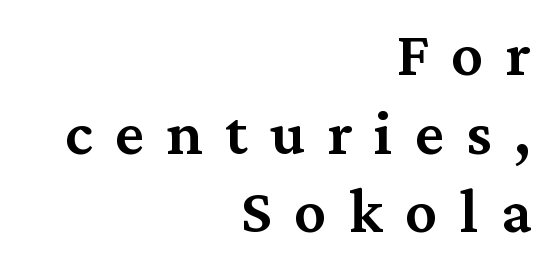
Q: Is the text bold? A: Semi-bold.
Q: Is the text italic (slanted)? A: No, it is upright.
Q: Is the typeface a serif or a sans-serif typeface? A: Serif.
Q: Is the text underlined? A: No.
Q: How is the paragraph aligned? A: Right-aligned.
Q: Is the spacing between letters normal or unusually wide? A: Unusually wide.
Q: Width (condensed, normal, or wide)? A: Normal.
Q: Stroke contrast? A: Medium.
Q: x-height? A: Medium.
Q: Monospaced? A: No.
